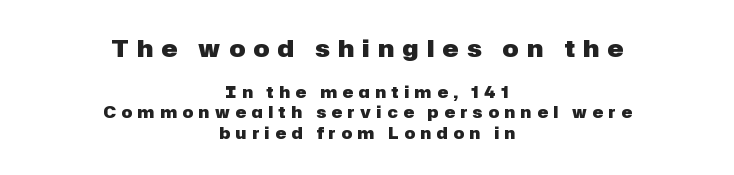
The image shows 24 px bold type, upright; set centered, normal line spacing (1.28x), unusually wide letter spacing (+0.35 em), not underlined; the first (top) block is 1.5x larger.
